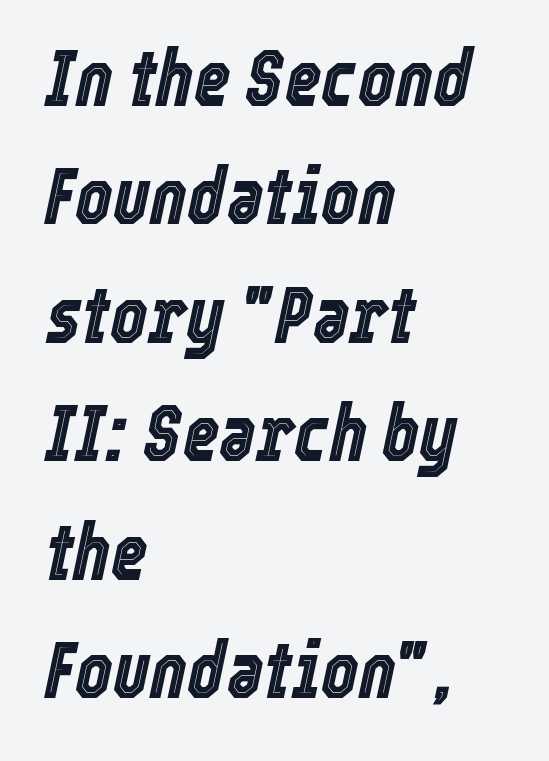
Typeset ragged right — the left edge is the straight one. Proportional: the letters do not fall into vertical columns. Every character sits at an angle, as italics do. Quick note: underline off.
